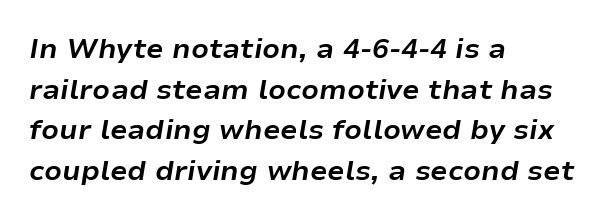
{"italic": "yes", "lean": "right", "slant_degrees": 9, "bold": "yes", "weight": "bold", "width": "normal", "stroke_contrast": "low", "x_height": "medium", "monospaced": "no", "underline": "no", "align": "left", "line_spacing": "normal", "line_spacing_ratio": 1.45, "letter_spacing": "normal", "letter_spacing_em": 0.0, "glyph_px": 28}
